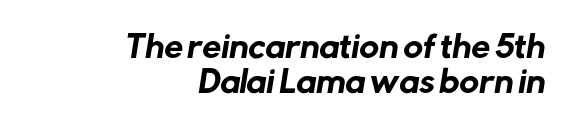
Q: Is the typeface a serif or a sans-serif typeface? A: Sans-serif.
Q: Is the text underlined? A: No.
Q: How is the paragraph aligned? A: Right-aligned.
Q: Is the spacing between letters normal or unusually wide? A: Normal.
Q: Width (condensed, normal, or wide)? A: Normal.
Q: Stroke contrast? A: Low.
Q: x-height? A: Medium.
Q: Monospaced? A: No.
